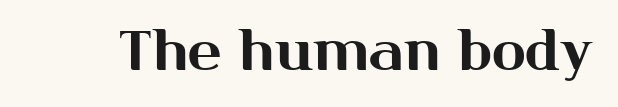
The image shows 56 px sans-serif type, upright; set normal letter spacing, not underlined; medium stroke contrast and a medium x-height.
